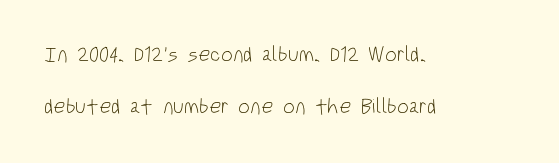
The image shows 21 px text type, upright; set left-aligned, loose line spacing (2.48x), normal letter spacing, not underlined.
